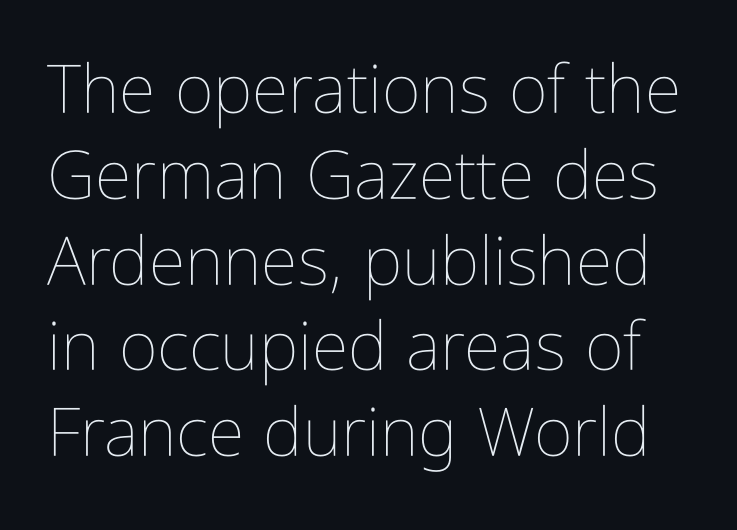
The image shows 67 px thin, condensed type, upright; set normal line spacing (1.28x), normal letter spacing, not underlined; low stroke contrast and a medium x-height.
